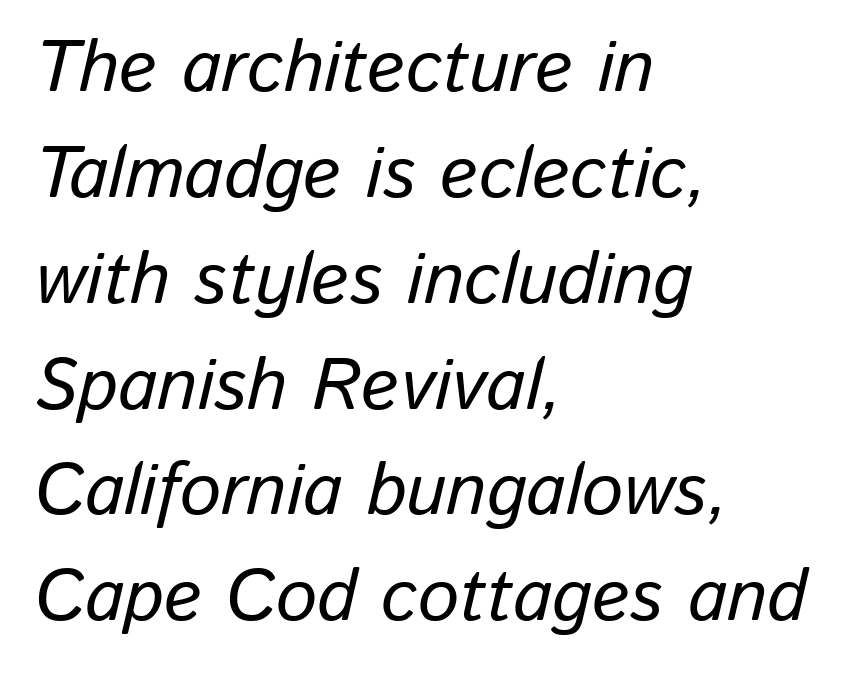
Q: Is the text italic (slanted)? A: Yes, it leans right by about 13 degrees.
Q: Is the text underlined? A: No.
Q: How is the paragraph aligned? A: Left-aligned.
Q: Is the spacing between letters normal or unusually wide? A: Normal.
Q: Is the spacing between lines tight, normal or loose? A: Normal.
Q: Width (condensed, normal, or wide)? A: Normal.
Q: Stroke contrast? A: Low.
Q: x-height? A: Medium.
Q: Monospaced? A: No.
